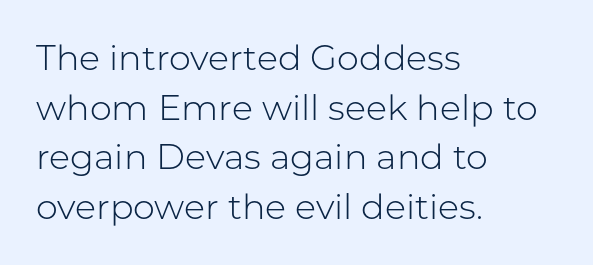
Q: Is the text bold? A: No.
Q: Is the text italic (slanted)? A: No, it is upright.
Q: Is the typeface a serif or a sans-serif typeface? A: Sans-serif.
Q: Is the text underlined? A: No.
Q: How is the paragraph aligned? A: Left-aligned.
Q: Is the spacing between letters normal or unusually wide? A: Normal.
Q: Is the spacing between lines tight, normal or loose? A: Normal.
Q: Width (condensed, normal, or wide)? A: Normal.
Q: Stroke contrast? A: Low.
Q: x-height? A: Medium.
Q: Monospaced? A: No.
